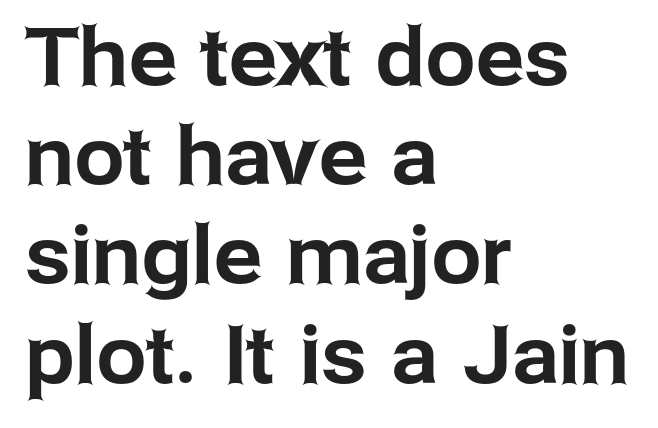
Each line starts at the same left margin while the right side varies. Look at the tracking — it's just the regular setting, nothing added. It's the straight-up-and-down kind of type. Note the varied advance widths — an 'i' is clearly narrower than an 'm'.
